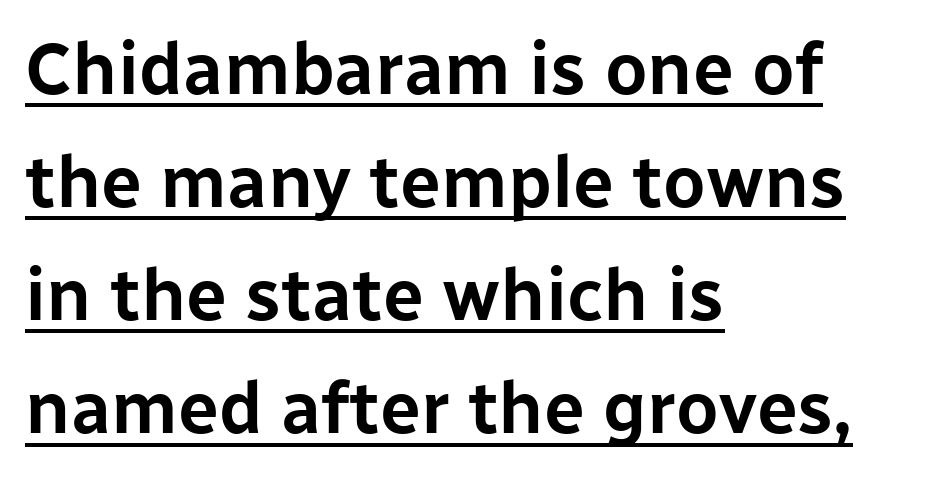
The image shows 73 px sans-serif type, upright; set left-aligned, normal line spacing (1.55x), normal letter spacing, underlined; low stroke contrast and a medium x-height.
